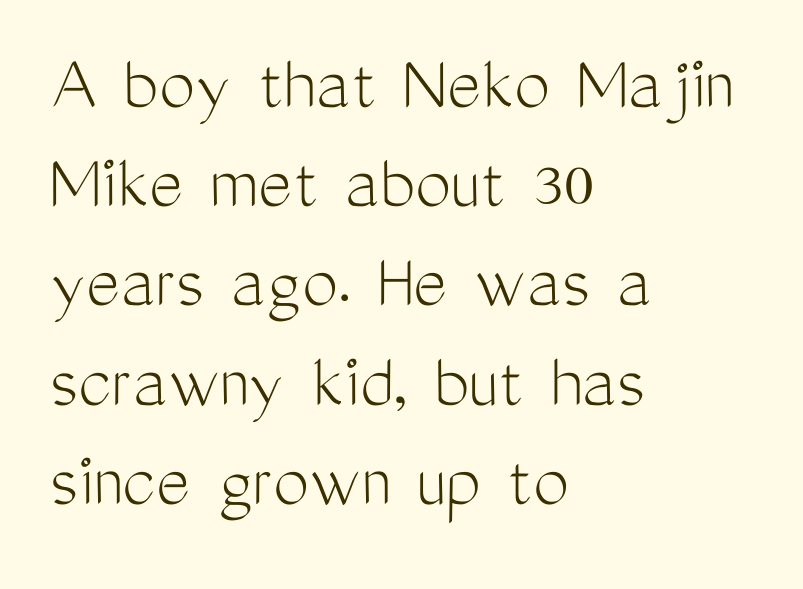
This reads as an unemphasized weight, regular at the heaviest. The area under the type is left untouched. Short and long lines alike share a common starting point at left. Characters remain perfectly vertical along every line. These lines keep a tight, regular rhythm from letter to letter.
